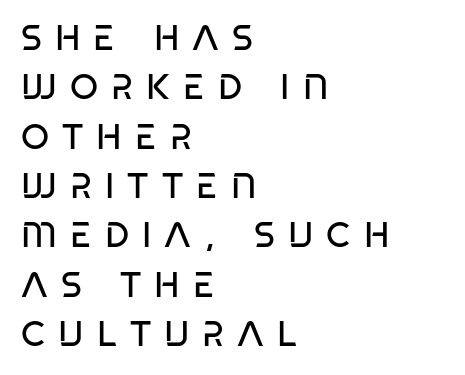
The rows are spaced the way most documents space them. Caption: expanded tracking, letters set apart. No italicization has been applied; the sample stays upright. Think of a printed novel: that variable character pitch is what you see here. Look at the bottom of the vertical strokes: they stop flat, with no serifs.
